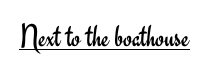
The image shows 32 px regular-weight sans-serif type; set normal letter spacing, underlined; low stroke contrast and a small x-height.
